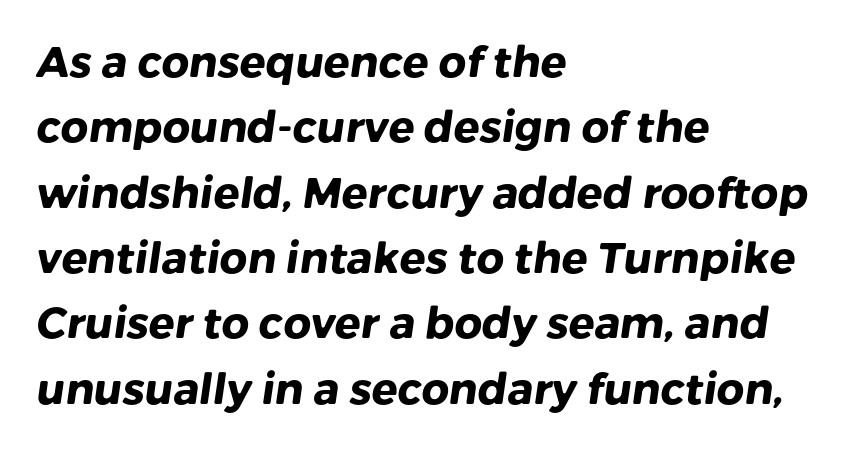
Nobody drew a line under any word here. Compared with an ordinary text face, these strokes are far heavier — a full bold. Tracking here is standard; glyphs follow each other at the usual distance. Honestly, the row spacing looks completely unremarkable. Layout note: lines flush left. Proportional: the letters do not fall into vertical columns.
